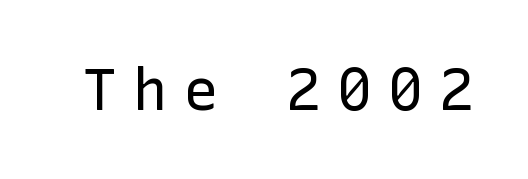
The image shows 58 px regular-weight sans-serif type, upright; set unusually wide letter spacing (+0.28 em), not underlined; low stroke contrast and a medium x-height.
